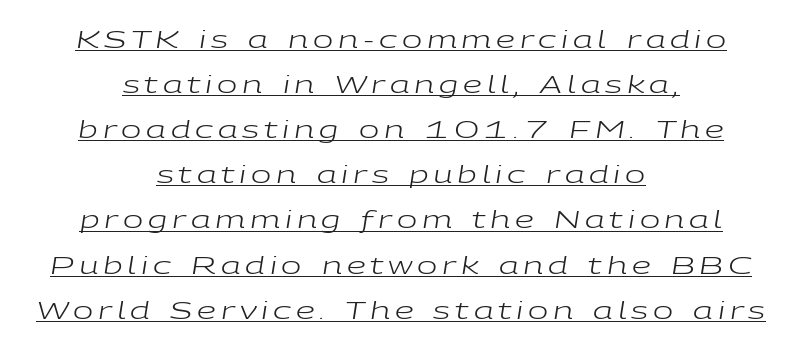
{"italic": "yes", "lean": "right", "slant_degrees": 9, "bold": "no", "underline": "yes", "align": "center", "line_spacing_ratio": 1.88, "letter_spacing": "wide", "letter_spacing_em": 0.2, "glyph_px": 24}
